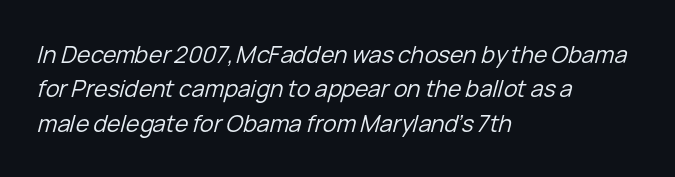
The typesetter chose a ragged-right arrangement here. The rows are spaced the way most documents space them. The passage shown is not underscored anywhere. In terms of posture, this sample is oblique.
